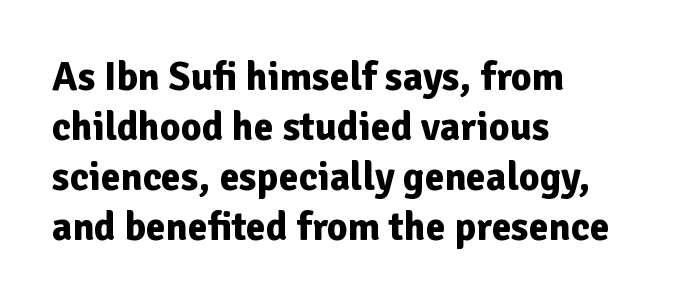
Q: Is the text bold? A: Yes.
Q: Is the text italic (slanted)? A: No, it is upright.
Q: Is the typeface a serif or a sans-serif typeface? A: Sans-serif.
Q: Is the text underlined? A: No.
Q: How is the paragraph aligned? A: Left-aligned.
Q: Is the spacing between letters normal or unusually wide? A: Normal.
Q: Is the spacing between lines tight, normal or loose? A: Normal.
Q: Width (condensed, normal, or wide)? A: Normal.
Q: Stroke contrast? A: Low.
Q: x-height? A: Medium.
Q: Monospaced? A: No.
